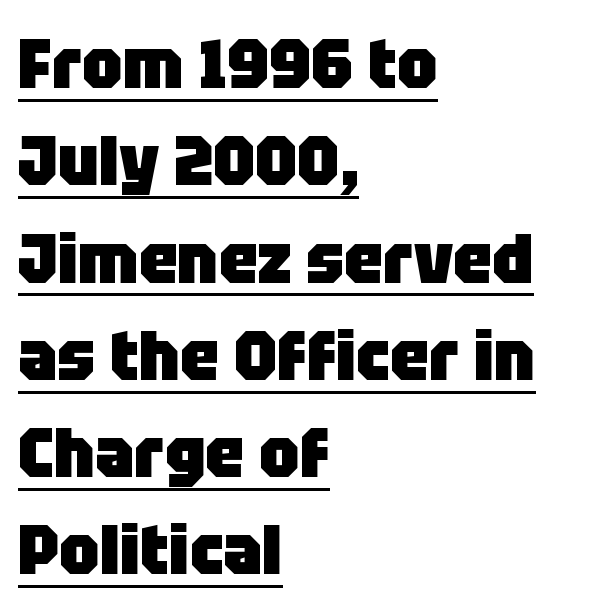
The image shows 70 px heavy sans-serif type, upright; set left-aligned, normal line spacing (1.39x), normal letter spacing, underlined; low stroke contrast and a large x-height.
